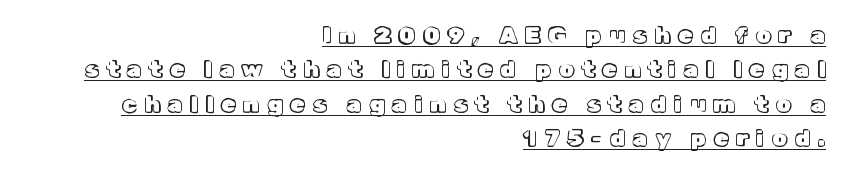
Vertical strokes here are truly vertical. Tracking here is generous; glyphs stand well apart from one another. Horizontally, the lines are justified to the trailing edge only. Is there much room between lines? A standard amount, neither cramped nor airy. The words here are underlined.
